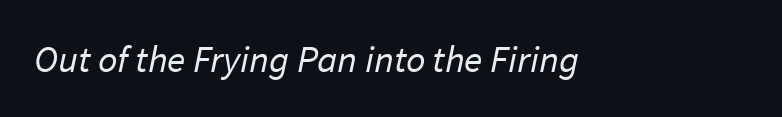
Underlining? Definitely not there. A light-to-regular cut is what we see here. Is this a fixed-width face? No — the glyphs have proportional, varying widths. The tracking reads as untouched default to a designer's eye. Letterform terminals end flat and unadorned throughout the passage.
